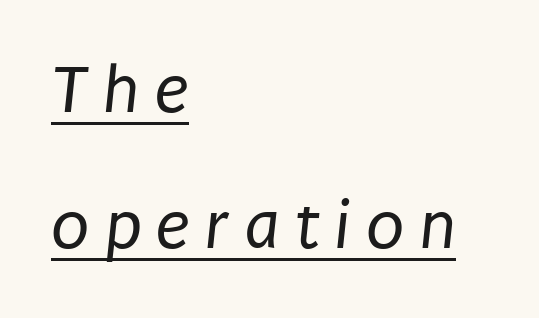
Proportional: the letters do not fall into vertical columns. Caption: multi-line text, flush left, ragged right. Counters stay open thanks to moderate or lighter strokes. The type is letterspaced generously, with wide tracking.
